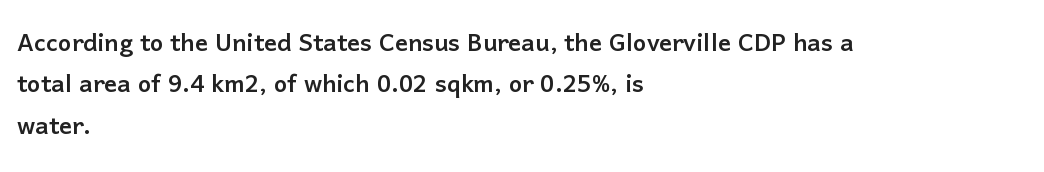
The glyphs are unaccompanied by any horizontal stroke below them. If you measured baseline to baseline, you'd find a middling distance. This sample uses an upright cut, with every glyph sitting square on the baseline. The passage is arranged the way most books set body copy — flush left. Proportional: the letters do not fall into vertical columns. Each word holds together tightly as a unit, with standard inter-letter gaps.
